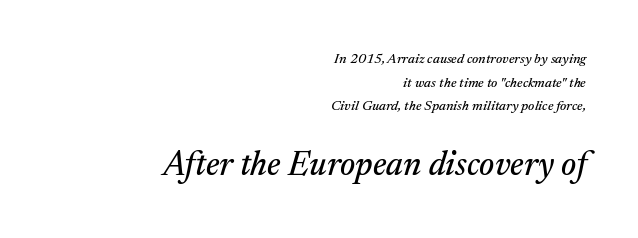
Honestly, the row spacing looks completely unremarkable. Nobody touched the tracking dial on this one. Varying glyph widths throughout — classic text-font behaviour. Type size steps up from the first block to the second. The lines are quadded right. Are there feet on the stems? There are — it's a serif.
